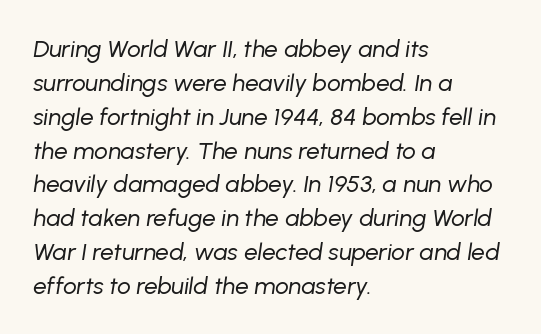
Is the letter spacing exaggerated? No — it looks like the ordinary default. The passage is arranged the way most books set body copy — flush left. The strokes carry an ordinary text weight at most. Normally led — the rows are evenly, conventionally spaced.
